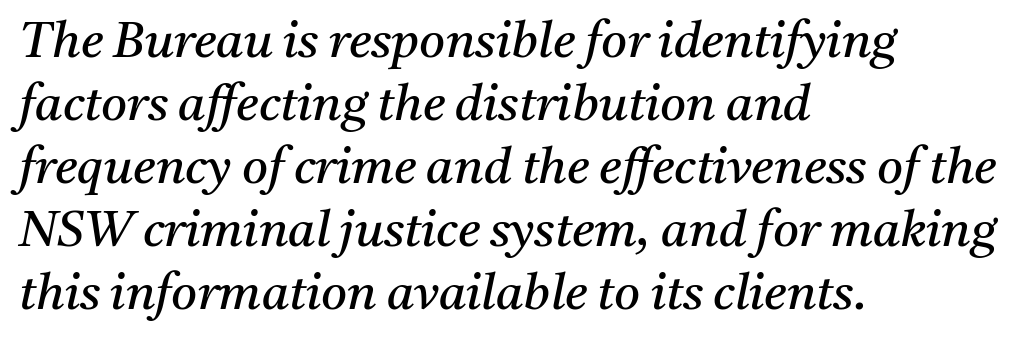
Q: Is the text bold? A: No.
Q: Is the text italic (slanted)? A: Yes, it leans right by about 11 degrees.
Q: Is the typeface a serif or a sans-serif typeface? A: Serif.
Q: Is the text underlined? A: No.
Q: How is the paragraph aligned? A: Left-aligned.
Q: Is the spacing between letters normal or unusually wide? A: Normal.
Q: Is the spacing between lines tight, normal or loose? A: Normal.
Q: Width (condensed, normal, or wide)? A: Normal.
Q: Stroke contrast? A: Medium.
Q: x-height? A: Medium.
Q: Monospaced? A: No.
